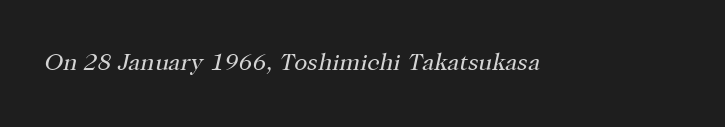
{"italic": "yes", "lean": "right", "slant_degrees": 12, "bold": "no", "underline": "no", "letter_spacing": "normal", "letter_spacing_em": 0.0, "glyph_px": 24}
